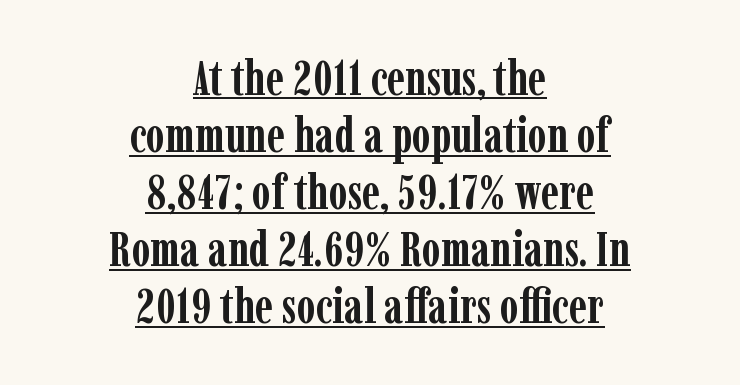
The image shows 48 px semibold, condensed serif type, upright; set centered, line spacing 1.19x, normal letter spacing, underlined; low stroke contrast and a medium x-height.
